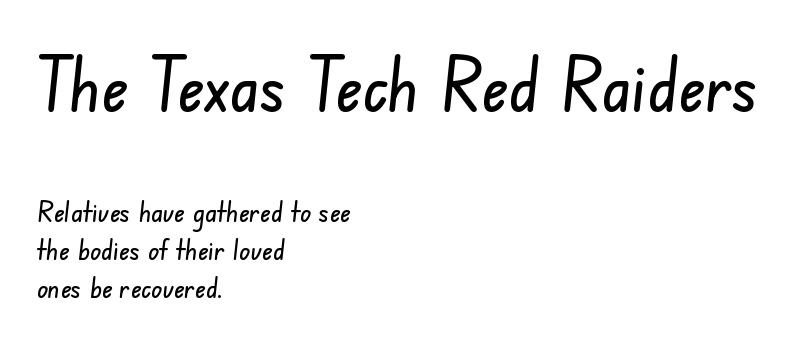
Q: Is the typeface a serif or a sans-serif typeface? A: Sans-serif.
Q: Is the text underlined? A: No.
Q: How is the paragraph aligned? A: Left-aligned.
Q: Is the spacing between letters normal or unusually wide? A: Normal.
Q: Is the spacing between lines tight, normal or loose? A: Normal.
Q: Which block of text is set in a larger size, the first (top) or the second (bottom)? A: The first (top) one.
Q: Width (condensed, normal, or wide)? A: Condensed.
Q: Stroke contrast? A: Low.
Q: x-height? A: Small.
Q: Monospaced? A: No.
